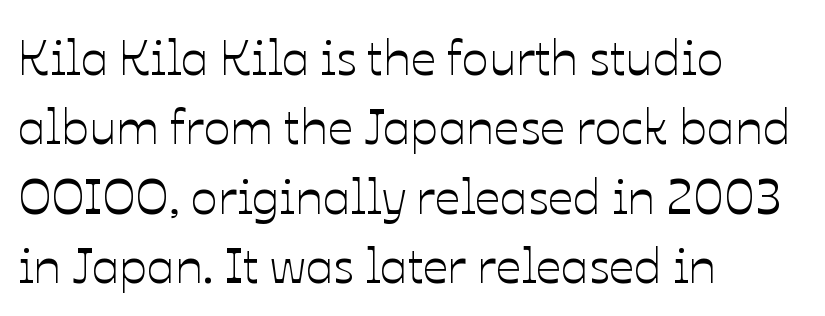
The image shows 50 px text type, upright; set left-aligned, normal line spacing (1.39x), normal letter spacing, not underlined; low stroke contrast and a medium x-height.
